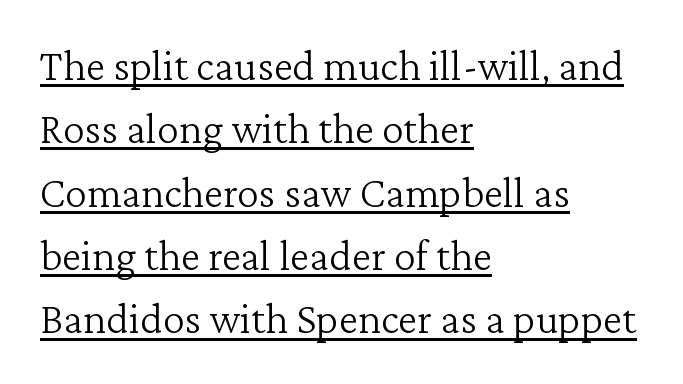
The image shows 44 px light serif type, upright; set left-aligned, normal line spacing (1.44x), normal letter spacing, underlined; low stroke contrast and a medium x-height.
